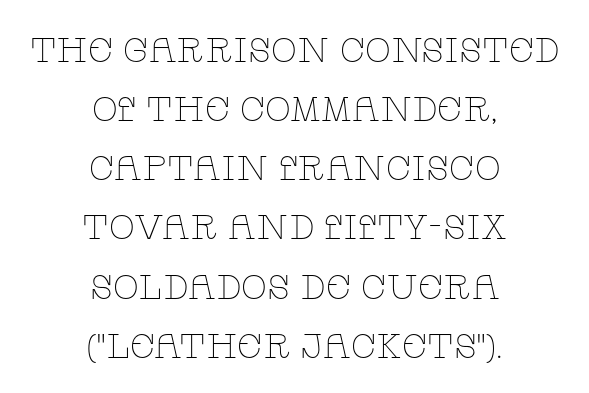
Check where the strokes stop: tiny serifs finish them off. The letters advance in unequal steps, a hallmark of proportional type. Each line is balanced around a shared central axis. You could call the tracking neutral — neither tight nor loose.
